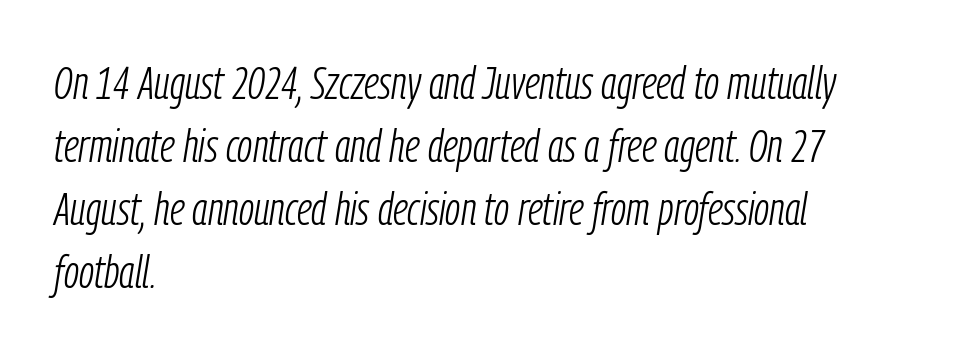
The image shows 46 px light, condensed type, italic (leaning right); set left-aligned, normal line spacing (1.37x), normal letter spacing, not underlined; low stroke contrast and a medium x-height.
